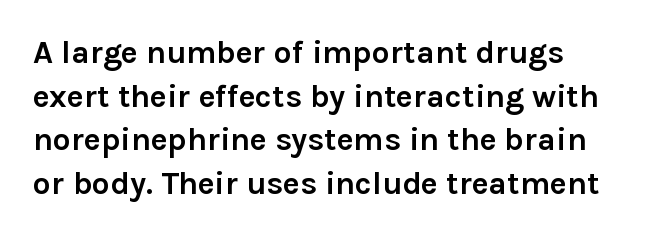
The image shows 32 px semibold sans-serif type, upright; set normal line spacing (1.36x), normal letter spacing, not underlined; a medium x-height.
